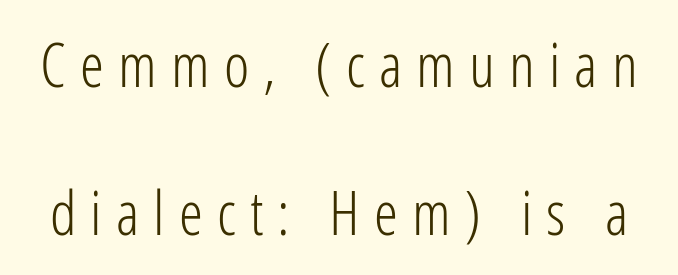
Q: Is the text bold? A: No.
Q: Is the text italic (slanted)? A: No, it is upright.
Q: Is the typeface a serif or a sans-serif typeface? A: Sans-serif.
Q: Is the text underlined? A: No.
Q: Is the spacing between letters normal or unusually wide? A: Unusually wide.
Q: Is the spacing between lines tight, normal or loose? A: Loose.
Q: Width (condensed, normal, or wide)? A: Condensed.
Q: Stroke contrast? A: Low.
Q: x-height? A: Medium.
Q: Monospaced? A: No.
